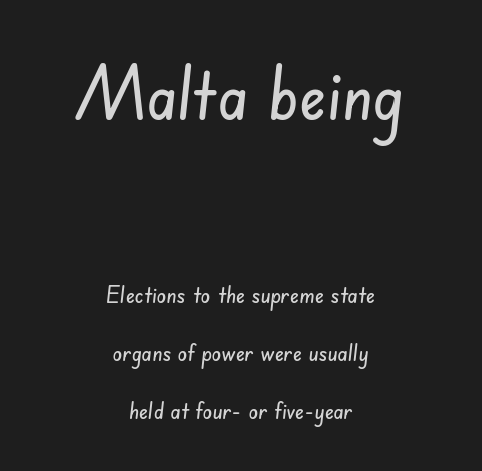
The image shows 72 px condensed sans-serif type; set centered, loose line spacing (2.42x), normal letter spacing, not underlined; the first (top) block is 3.0x larger; low stroke contrast and a small x-height.
